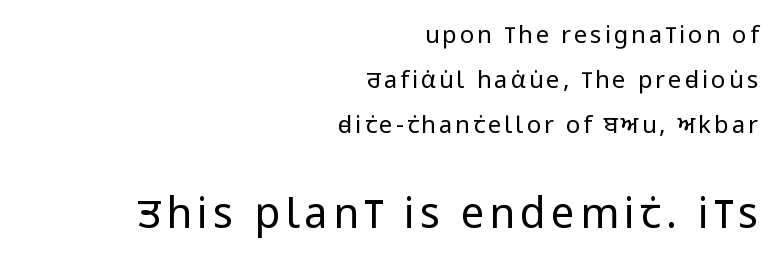
The image shows 42 px regular-weight, condensed sans-serif type, upright; set right-aligned, line spacing 1.88x, not underlined; the second (bottom) block is 1.75x larger; low stroke contrast and a large x-height.
